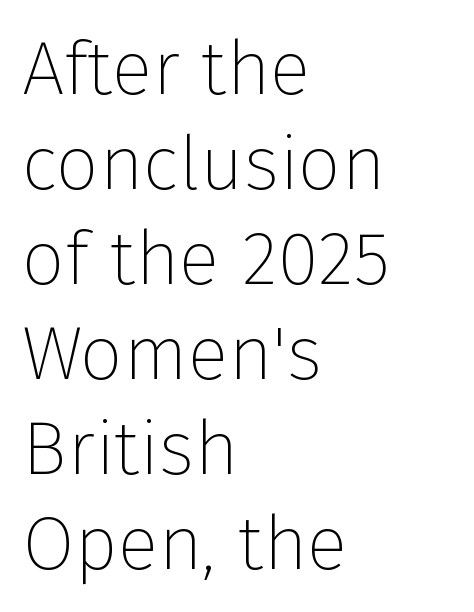
The image shows 76 px thin sans-serif type, upright; set left-aligned, normal line spacing (1.25x), normal letter spacing, not underlined; low stroke contrast and a medium x-height.
